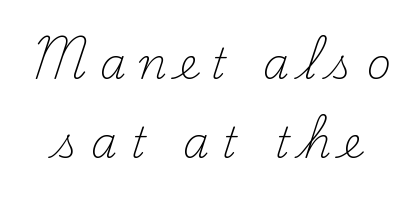
Looks like regular typesetting: each glyph gets only the width it needs. Letter spacing: wide. The typesetting does not lean heavy: it is not bold.
